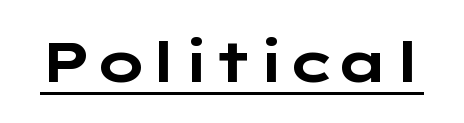
The image shows 55 px bold, wide sans-serif type, upright; set normal letter spacing, underlined; low stroke contrast and a medium x-height.
